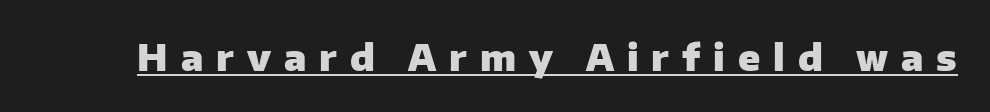
The image shows 36 px heavy sans-serif type, upright; set unusually wide letter spacing (+0.36 em), underlined; low stroke contrast and a medium x-height.
